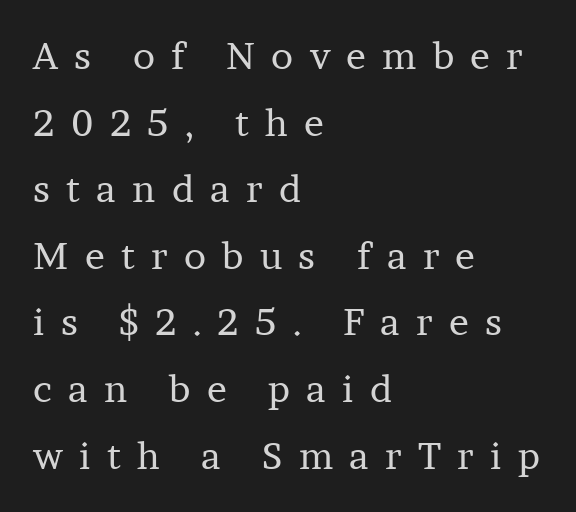
Q: Is the text bold? A: No.
Q: Is the text italic (slanted)? A: No, it is upright.
Q: Is the typeface a serif or a sans-serif typeface? A: Serif.
Q: Is the text underlined? A: No.
Q: How is the paragraph aligned? A: Left-aligned.
Q: Is the spacing between letters normal or unusually wide? A: Unusually wide.
Q: Width (condensed, normal, or wide)? A: Normal.
Q: Stroke contrast? A: Low.
Q: x-height? A: Medium.
Q: Monospaced? A: No.
